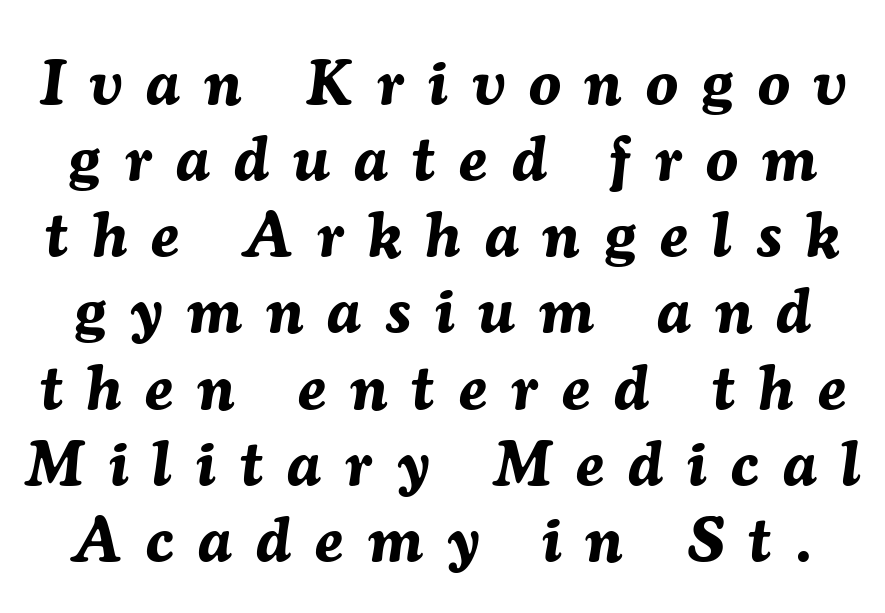
{"italic": "yes", "lean": "right", "slant_degrees": 7, "bold": "yes", "weight": "bold", "width": "normal", "stroke_contrast": "medium", "x_height": "medium", "monospaced": "no", "underline": "no", "line_spacing_ratio": 1.19, "letter_spacing": "wide", "letter_spacing_em": 0.38, "glyph_px": 64}
